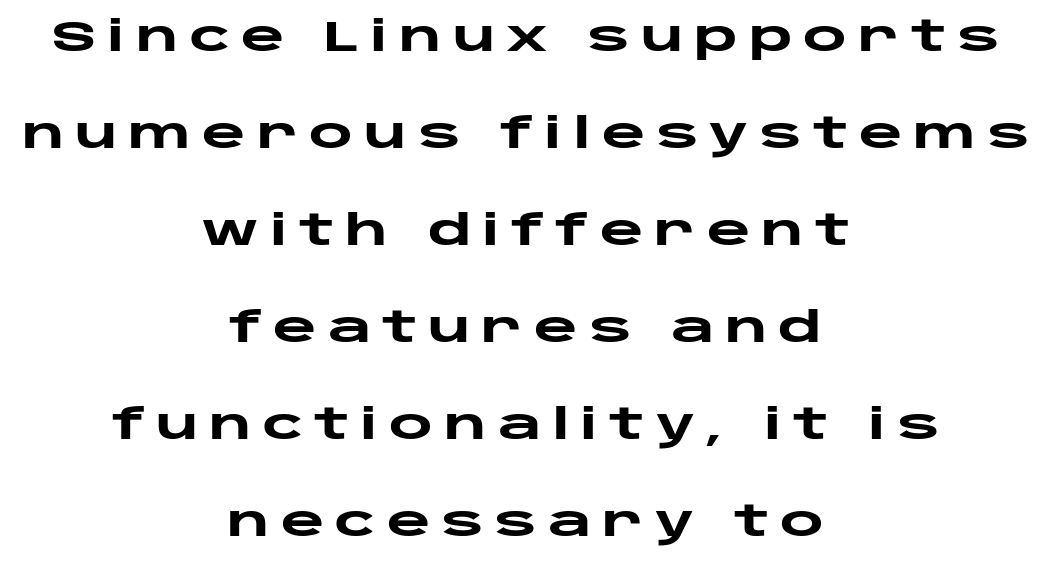
The image shows 42 px heavy, wide sans-serif type, upright; set centered, loose line spacing (2.31x), unusually wide letter spacing (+0.26 em), not underlined; low stroke contrast and a large x-height.
